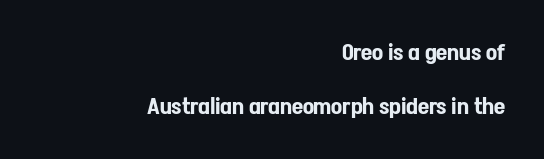
The image shows 23 px text type, upright; set right-aligned, loose line spacing (2.35x), normal letter spacing, not underlined.
